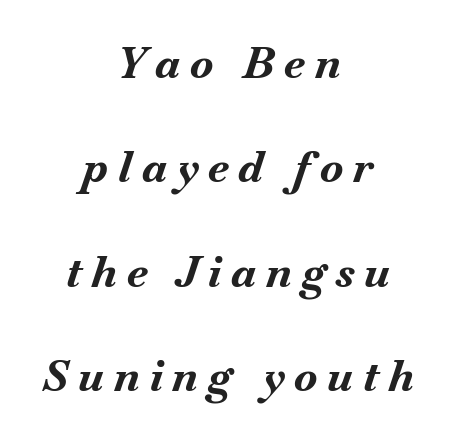
{"italic": "yes", "lean": "right", "slant_degrees": 18, "bold": "yes", "weight": "bold", "width": "normal", "stroke_contrast": "medium", "x_height": "small", "monospaced": "no", "underline": "no", "align": "center", "line_spacing": "loose", "line_spacing_ratio": 2.43, "letter_spacing": "wide", "letter_spacing_em": 0.23, "glyph_px": 43}
